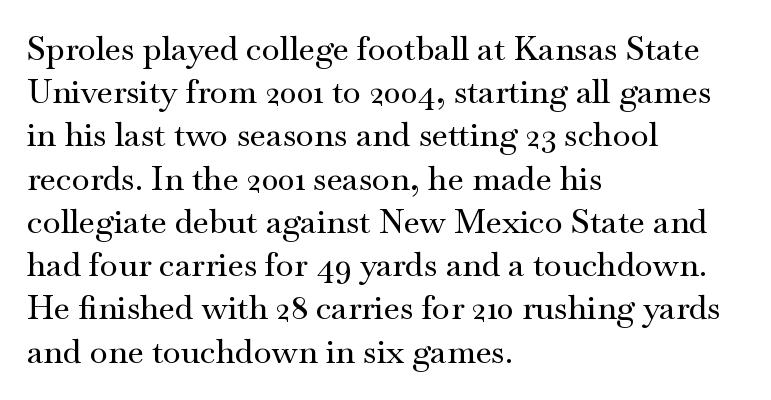
Q: Is the text italic (slanted)? A: No, it is upright.
Q: Is the typeface a serif or a sans-serif typeface? A: Serif.
Q: Is the text underlined? A: No.
Q: How is the paragraph aligned? A: Left-aligned.
Q: Is the spacing between letters normal or unusually wide? A: Normal.
Q: Is the spacing between lines tight, normal or loose? A: Normal.
Q: Width (condensed, normal, or wide)? A: Wide.
Q: Stroke contrast? A: Medium.
Q: x-height? A: Small.
Q: Monospaced? A: No.
